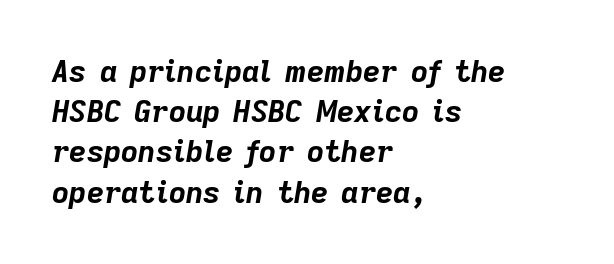
Q: Is the text bold? A: Yes.
Q: Is the text italic (slanted)? A: Yes, it leans right by about 9 degrees.
Q: Is the text underlined? A: No.
Q: How is the paragraph aligned? A: Left-aligned.
Q: Is the spacing between letters normal or unusually wide? A: Normal.
Q: Is the spacing between lines tight, normal or loose? A: Normal.
Q: Width (condensed, normal, or wide)? A: Normal.
Q: Stroke contrast? A: Low.
Q: x-height? A: Medium.
Q: Monospaced? A: No.
